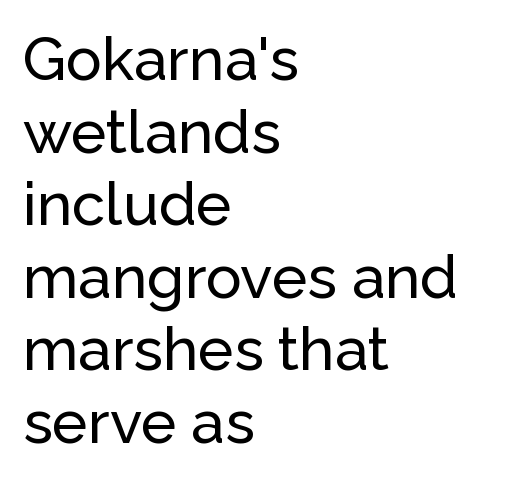
{"serif": "no", "italic": "no", "width": "normal", "stroke_contrast": "low", "x_height": "medium", "monospaced": "no", "underline": "no", "align": "left", "line_spacing_ratio": 1.21, "letter_spacing": "normal", "letter_spacing_em": 0.0, "glyph_px": 60}
